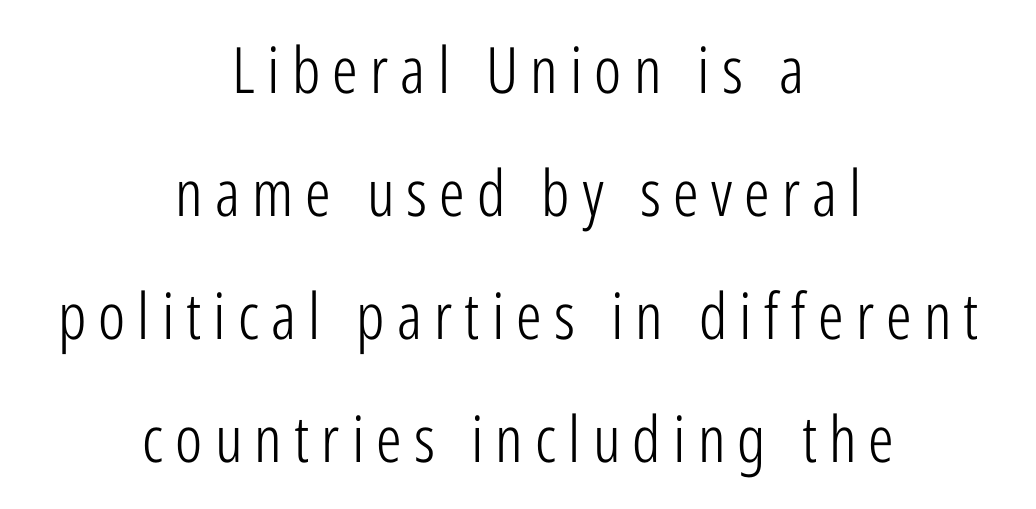
The image shows 64 px light, condensed sans-serif type, upright; set centered, loose line spacing (1.92x), not underlined; low stroke contrast and a medium x-height.
